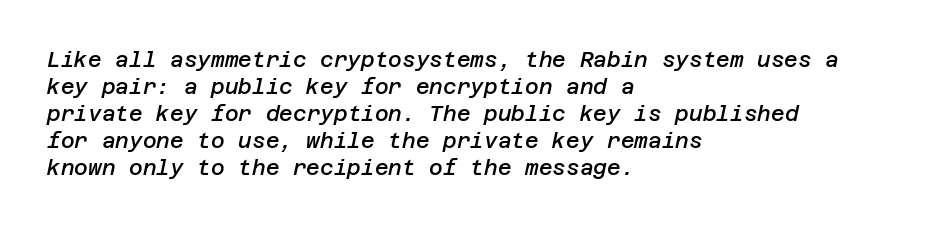
Normally led — the rows are evenly, conventionally spaced. What weight is shown? A semibold, between regular and bold. Notice how the stems are inclined rather than vertical — that's the hallmark of italics. The face used here is rendered with its standard letterfit.
